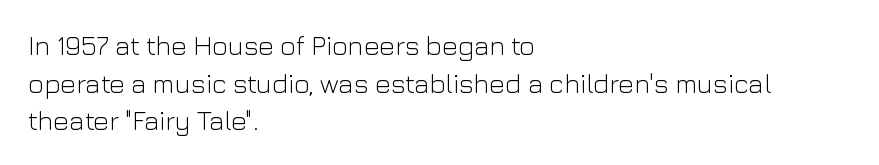
Q: Is the text bold? A: No.
Q: Is the text italic (slanted)? A: No, it is upright.
Q: Is the text underlined? A: No.
Q: How is the paragraph aligned? A: Left-aligned.
Q: Is the spacing between letters normal or unusually wide? A: Normal.
Q: Is the spacing between lines tight, normal or loose? A: Normal.
